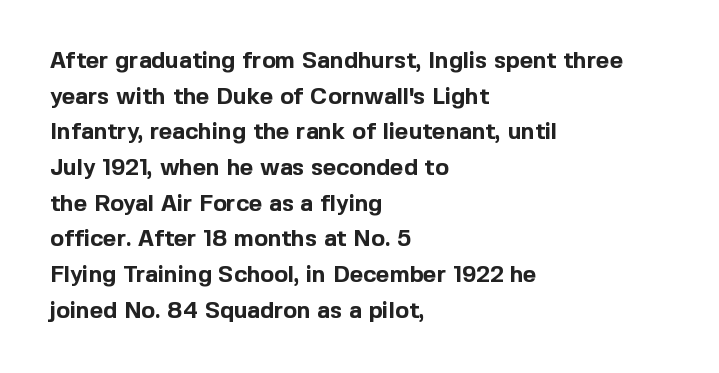
The image shows 23 px bold type, upright; set left-aligned, normal line spacing (1.55x), normal letter spacing, not underlined.
